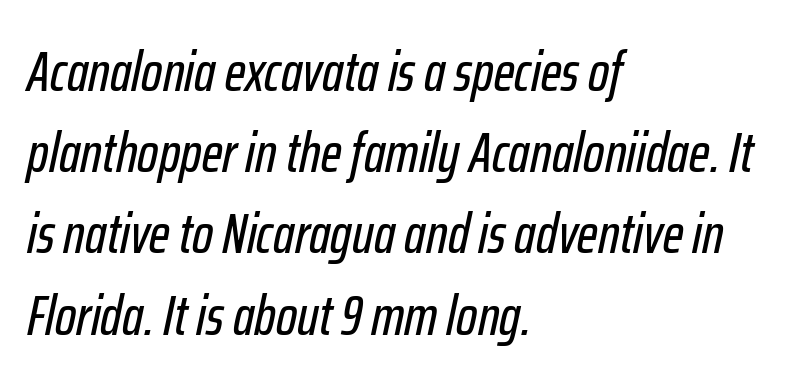
The image shows 56 px condensed type, italic (leaning right); set left-aligned, normal line spacing (1.45x), normal letter spacing, not underlined; low stroke contrast and a medium x-height.
